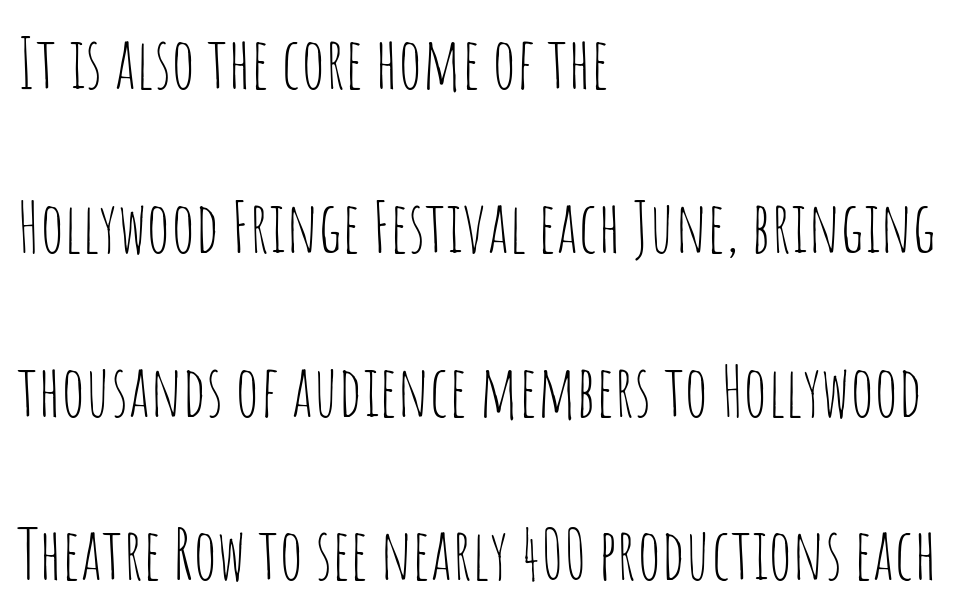
The image shows 70 px thin, condensed sans-serif type, upright; set left-aligned, loose line spacing (2.34x), normal letter spacing, not underlined; low stroke contrast and a large x-height.
